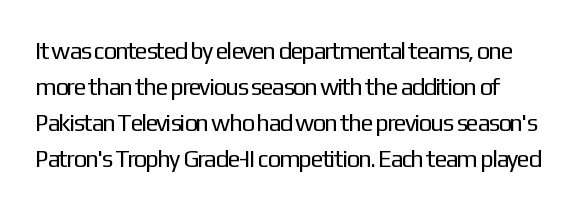
{"italic": "no", "bold": "no", "underline": "no", "line_spacing": "normal", "line_spacing_ratio": 1.5, "letter_spacing": "normal", "letter_spacing_em": 0.0, "glyph_px": 24}
